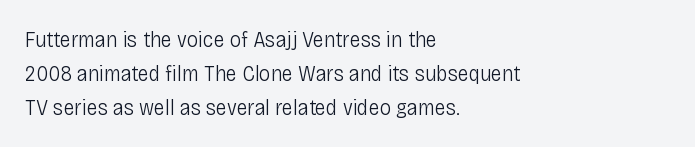
The image shows 23 px text type, upright; set left-aligned, normal line spacing (1.47x), normal letter spacing, not underlined.
